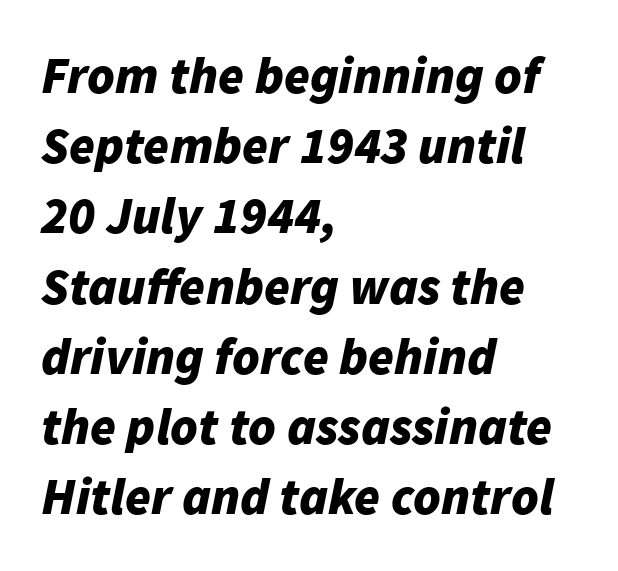
{"italic": "yes", "lean": "right", "slant_degrees": 11, "bold": "yes", "weight": "bold", "width": "normal", "stroke_contrast": "low", "x_height": "medium", "monospaced": "no", "underline": "no", "align": "left", "line_spacing": "normal", "line_spacing_ratio": 1.35, "letter_spacing": "normal", "letter_spacing_em": 0.0, "glyph_px": 52}
